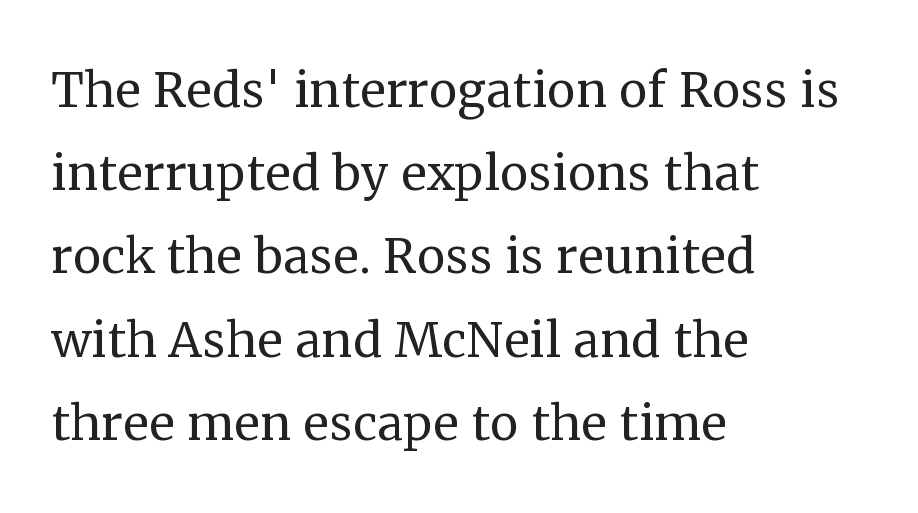
Q: Is the text bold? A: No.
Q: Is the text italic (slanted)? A: No, it is upright.
Q: Is the typeface a serif or a sans-serif typeface? A: Serif.
Q: Is the text underlined? A: No.
Q: How is the paragraph aligned? A: Left-aligned.
Q: Is the spacing between letters normal or unusually wide? A: Normal.
Q: Is the spacing between lines tight, normal or loose? A: Normal.
Q: Width (condensed, normal, or wide)? A: Normal.
Q: Stroke contrast? A: Medium.
Q: x-height? A: Medium.
Q: Monospaced? A: No.
